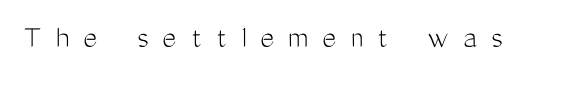
Q: Is the text bold? A: No.
Q: Is the text italic (slanted)? A: No, it is upright.
Q: Is the typeface a serif or a sans-serif typeface? A: Sans-serif.
Q: Is the text underlined? A: No.
Q: Is the spacing between letters normal or unusually wide? A: Unusually wide.
Q: Width (condensed, normal, or wide)? A: Condensed.
Q: Stroke contrast? A: Medium.
Q: x-height? A: Medium.
Q: Monospaced? A: No.
